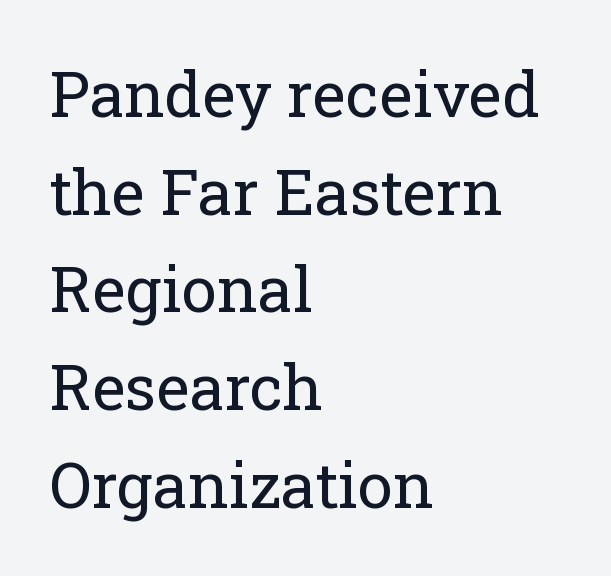
The image shows 63 px regular-weight serif type, upright; set left-aligned, normal line spacing (1.55x), normal letter spacing, not underlined; low stroke contrast and a medium x-height.
